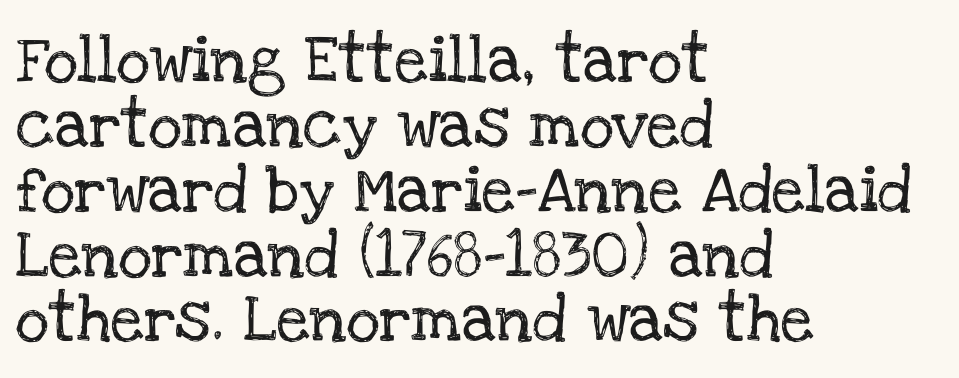
Q: Is the text italic (slanted)? A: No, it is upright.
Q: Is the typeface a serif or a sans-serif typeface? A: Serif.
Q: Is the text underlined? A: No.
Q: How is the paragraph aligned? A: Left-aligned.
Q: Is the spacing between letters normal or unusually wide? A: Normal.
Q: Is the spacing between lines tight, normal or loose? A: Normal.
Q: Width (condensed, normal, or wide)? A: Normal.
Q: Stroke contrast? A: Low.
Q: x-height? A: Large.
Q: Monospaced? A: No.
